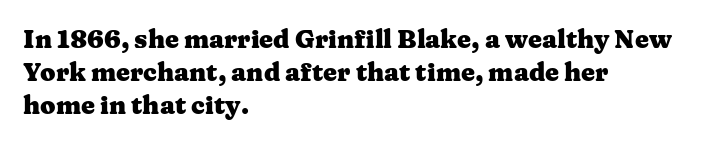
A full-strength bold gives these letters their thick strokes. The gaps between neighbouring characters are ordinary and unremarkable. The lines sit at an ordinary, default distance from one another. Descender tails drop into unmarked territory.
